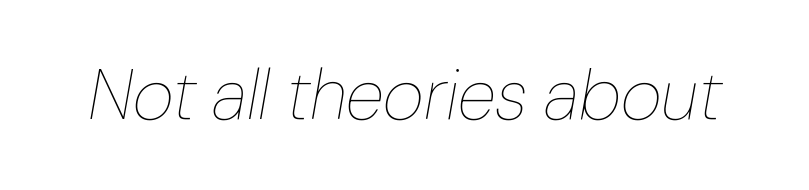
A typesetter would mark this as italic. Rule under the text: the space is simply empty. Do the characters align in a grid? No, the font is proportional. The strokes carry an ordinary text weight at most. Spacing between characters is what you'd get straight out of the box.
